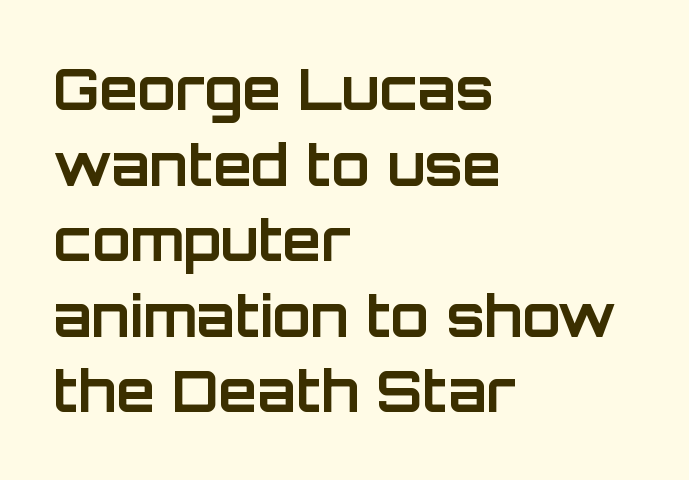
The image shows 56 px bold sans-serif type, upright; set left-aligned, normal line spacing (1.35x), normal letter spacing, not underlined; low stroke contrast and a large x-height.
